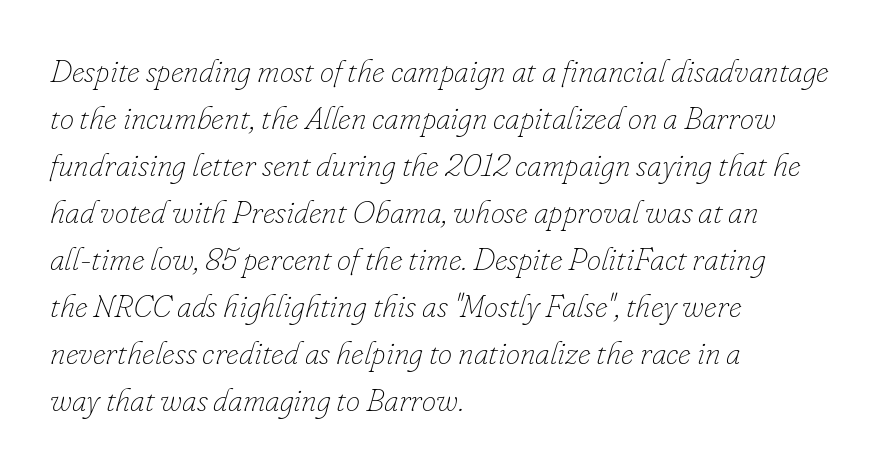
{"italic": "yes", "lean": "right", "slant_degrees": 16, "bold": "no", "weight": "thin", "width": "normal", "stroke_contrast": "low", "x_height": "small", "monospaced": "no", "underline": "no", "align": "left", "line_spacing": "normal", "line_spacing_ratio": 1.47, "letter_spacing": "normal", "letter_spacing_em": 0.0, "glyph_px": 32}
